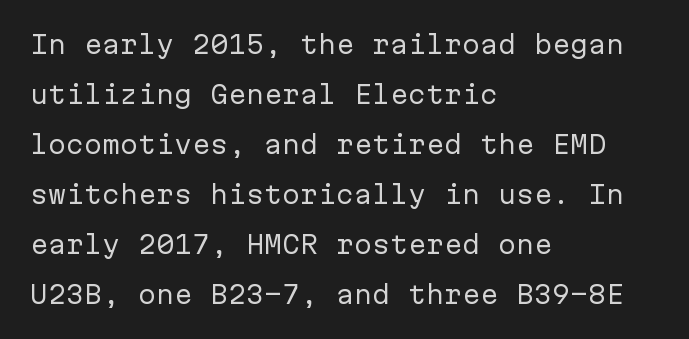
There is no visible air inserted between adjacent glyphs. Vertical spacing — loose. A typesetter would mark this as roman, not italic. Stems here are at most as thick as an everyday book face. A bare baseline throughout the passage. These lines stack with their left ends in a neat column.
